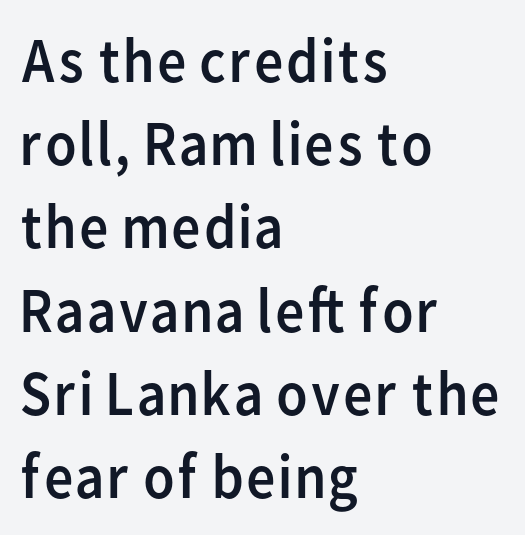
Q: Is the text bold? A: No.
Q: Is the text italic (slanted)? A: No, it is upright.
Q: Is the typeface a serif or a sans-serif typeface? A: Sans-serif.
Q: Is the text underlined? A: No.
Q: How is the paragraph aligned? A: Left-aligned.
Q: Is the spacing between letters normal or unusually wide? A: Normal.
Q: Is the spacing between lines tight, normal or loose? A: Normal.
Q: Width (condensed, normal, or wide)? A: Normal.
Q: Stroke contrast? A: Low.
Q: x-height? A: Medium.
Q: Monospaced? A: No.
